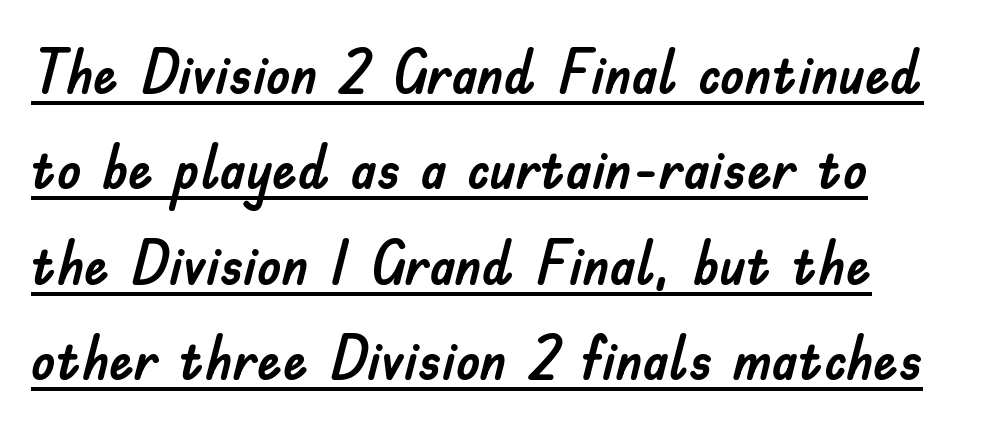
{"serif": "no", "width": "normal", "stroke_contrast": "low", "x_height": "small", "monospaced": "no", "underline": "yes", "align": "left", "line_spacing": "normal", "line_spacing_ratio": 1.54, "letter_spacing": "normal", "letter_spacing_em": 0.0, "glyph_px": 62}
